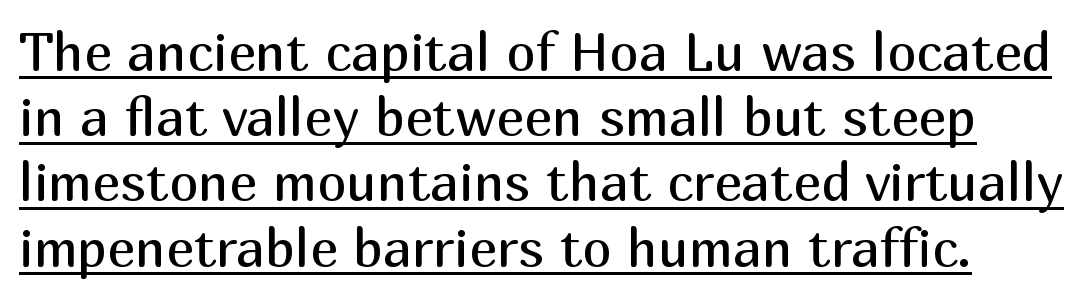
Each word holds together tightly as a unit, with standard inter-letter gaps. The letters look calm and open, with moderate or lighter stems. Varying glyph widths throughout — classic text-font behaviour. I'd call this a sans setting — the letters go barefoot. This rendering features underlined lettering.
